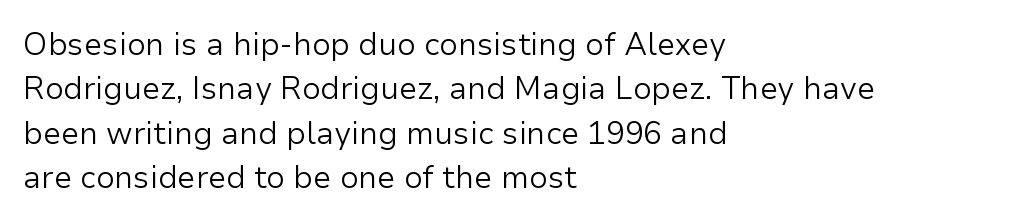
{"serif": "no", "italic": "no", "bold": "no", "weight": "light", "width": "normal", "stroke_contrast": "low", "x_height": "medium", "monospaced": "no", "underline": "no", "align": "left", "line_spacing": "normal", "line_spacing_ratio": 1.43, "letter_spacing": "normal", "letter_spacing_em": 0.0, "glyph_px": 31}
